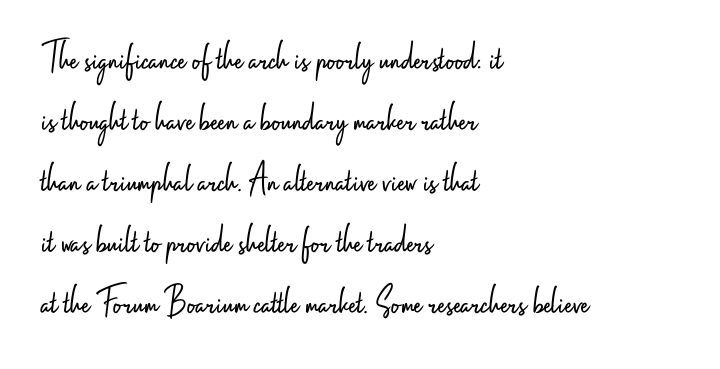
Q: Is the text bold? A: No.
Q: Is the text italic (slanted)? A: Yes.
Q: Is the typeface a serif or a sans-serif typeface? A: Sans-serif.
Q: Is the text underlined? A: No.
Q: How is the paragraph aligned? A: Left-aligned.
Q: Is the spacing between letters normal or unusually wide? A: Normal.
Q: Is the spacing between lines tight, normal or loose? A: Normal.
Q: Width (condensed, normal, or wide)? A: Condensed.
Q: Stroke contrast? A: Low.
Q: x-height? A: Small.
Q: Monospaced? A: No.
